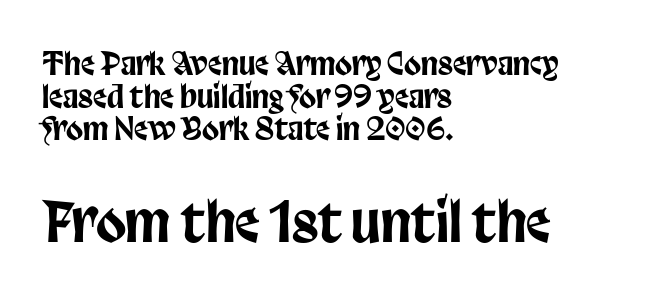
{"serif": "no", "italic": "no", "width": "condensed", "stroke_contrast": "low", "x_height": "large", "monospaced": "no", "underline": "no", "align": "left", "line_spacing": "tight", "line_spacing_ratio": 1.05, "letter_spacing": "normal", "letter_spacing_em": 0.0, "larger_block": "second", "size_ratio": 1.77, "glyph_px": 55}
